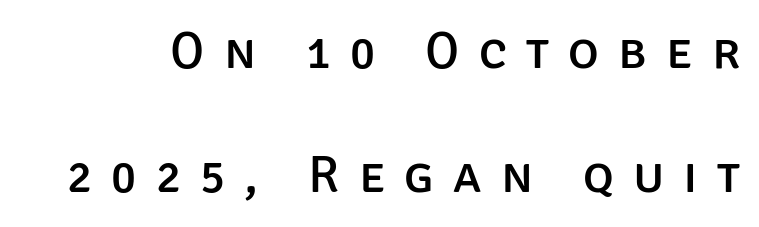
To sum up the face: it is a sans, with no serifs. Caption: expanded tracking, letters set apart. Style check: upright. Decoration check: the copy has no underline. The rendering uses a large line-height, opening up the rows.
